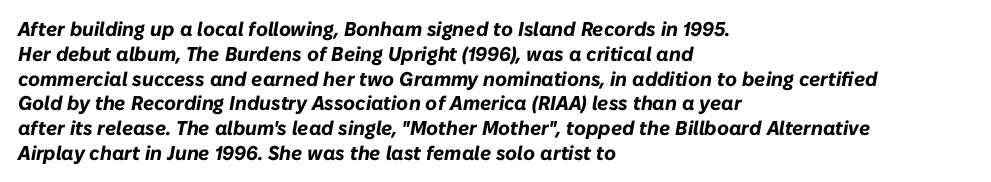
Inter-character spacing is left at the font's built-in metrics. The typesetting leans heavy: a genuine bold. The whole block is typeset with a tilt. Unmarked baselines from the first word to the last.
